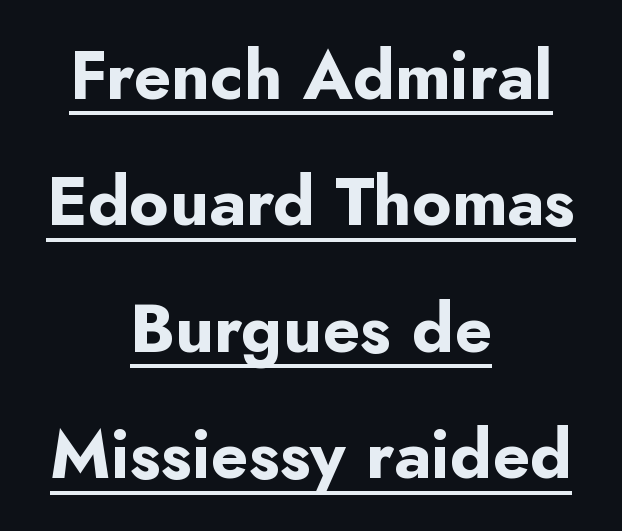
{"serif": "no", "italic": "no", "bold": "yes", "weight": "bold", "width": "normal", "stroke_contrast": "low", "x_height": "small", "monospaced": "no", "underline": "yes", "align": "center", "line_spacing_ratio": 1.86, "letter_spacing": "normal", "letter_spacing_em": 0.0, "glyph_px": 68}
